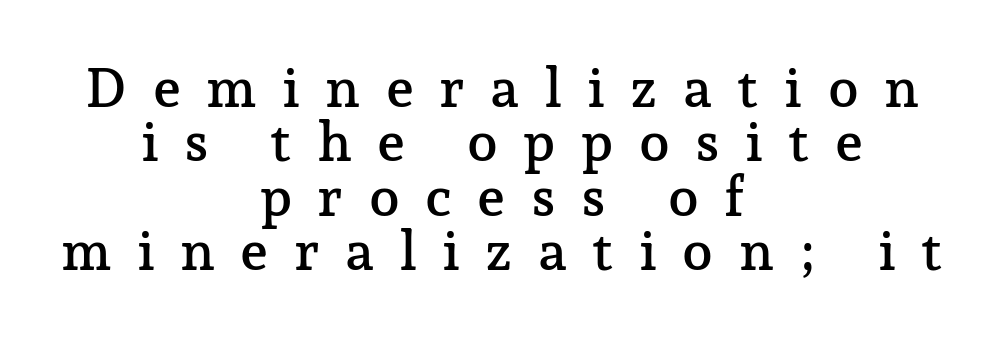
The specimen omits any rule beneath the text block's lines. The font's upright variant was chosen for this text. Every row of glyphs is offset so its center matches the block's center. A typesetter would call this proportional, since set widths differ per character.
